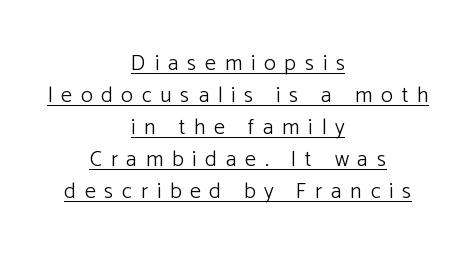
{"italic": "no", "bold": "no", "underline": "yes", "align": "center", "line_spacing": "normal", "line_spacing_ratio": 1.45, "letter_spacing": "wide", "letter_spacing_em": 0.4, "glyph_px": 22}
